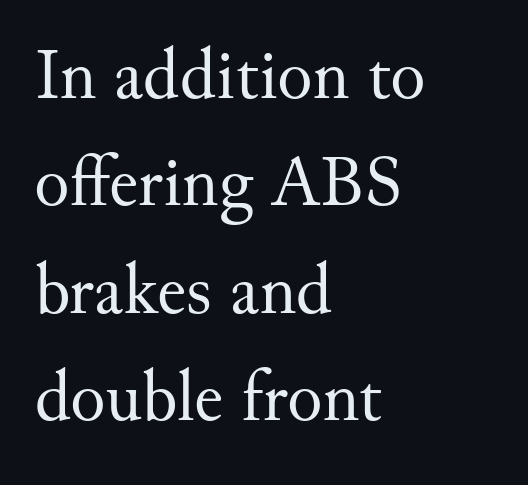
Q: Is the text bold? A: No.
Q: Is the text italic (slanted)? A: No, it is upright.
Q: Is the typeface a serif or a sans-serif typeface? A: Serif.
Q: Is the text underlined? A: No.
Q: How is the paragraph aligned? A: Left-aligned.
Q: Is the spacing between letters normal or unusually wide? A: Normal.
Q: Is the spacing between lines tight, normal or loose? A: Normal.
Q: Width (condensed, normal, or wide)? A: Normal.
Q: Stroke contrast? A: Medium.
Q: x-height? A: Small.
Q: Monospaced? A: No.
